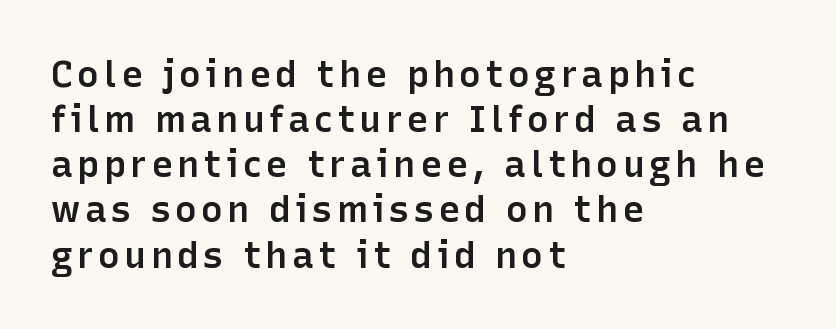
This sample has the flowing, uneven cadence of proportional lettering. Compared with a centered layout, this one pins lines to the left instead. The font is running at a semibold setting, under full bold. Note: no serifs on the glyphs. You can tell it's not italic because the verticals are truly vertical.
